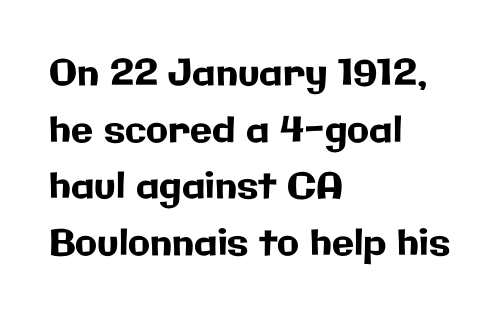
Note the varied advance widths — an 'i' is clearly narrower than an 'm'. The foot of each line stays bare and open. Check where the strokes stop: nothing finishes them off — pure sans. The lettering stays uniformly vertical, giving the passage a roman look. Spacing between characters is what you'd get straight out of the box. Leading matches the norm, producing a regular column.
